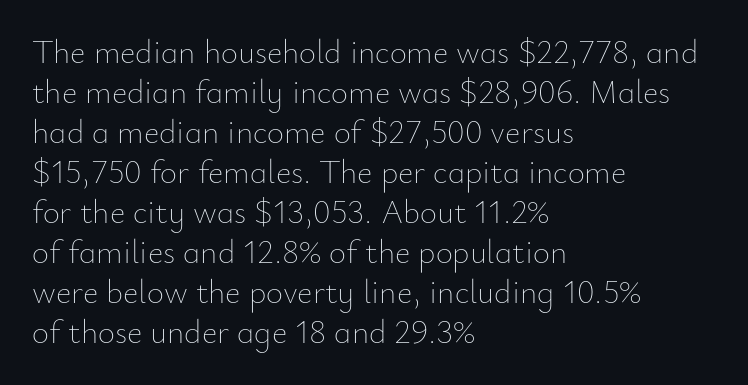
The image shows 33 px thin type, upright; set left-aligned, line spacing 1.21x, normal letter spacing, not underlined; low stroke contrast and a small x-height.
